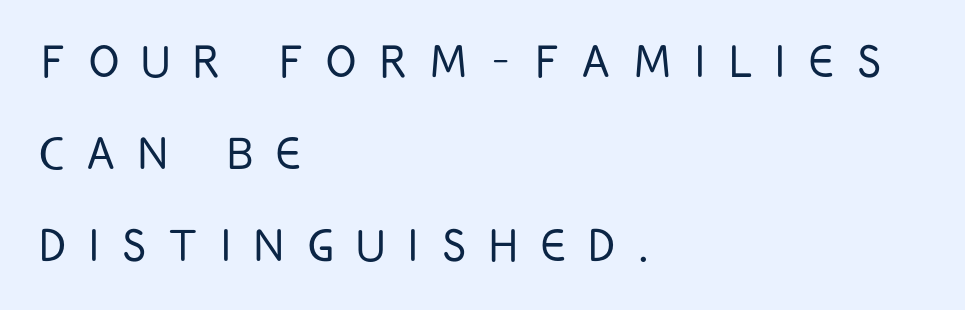
Q: Is the text bold? A: No.
Q: Is the text italic (slanted)? A: No, it is upright.
Q: Is the typeface a serif or a sans-serif typeface? A: Sans-serif.
Q: Is the text underlined? A: No.
Q: How is the paragraph aligned? A: Left-aligned.
Q: Is the spacing between letters normal or unusually wide? A: Unusually wide.
Q: Is the spacing between lines tight, normal or loose? A: Normal.
Q: Width (condensed, normal, or wide)? A: Condensed.
Q: Stroke contrast? A: Low.
Q: x-height? A: Large.
Q: Monospaced? A: No.
